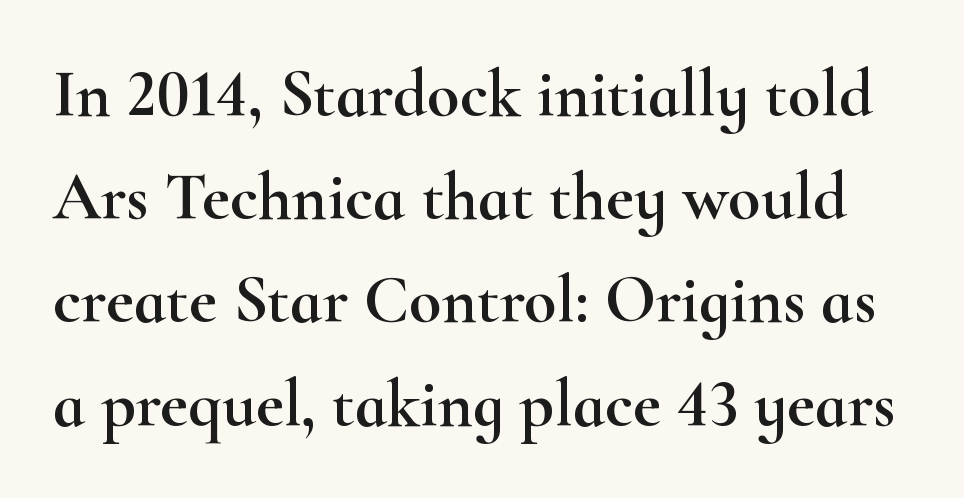
Q: Is the text italic (slanted)? A: No, it is upright.
Q: Is the typeface a serif or a sans-serif typeface? A: Serif.
Q: Is the text underlined? A: No.
Q: Is the spacing between letters normal or unusually wide? A: Normal.
Q: Is the spacing between lines tight, normal or loose? A: Normal.
Q: Width (condensed, normal, or wide)? A: Wide.
Q: Stroke contrast? A: High.
Q: x-height? A: Small.
Q: Monospaced? A: No.
